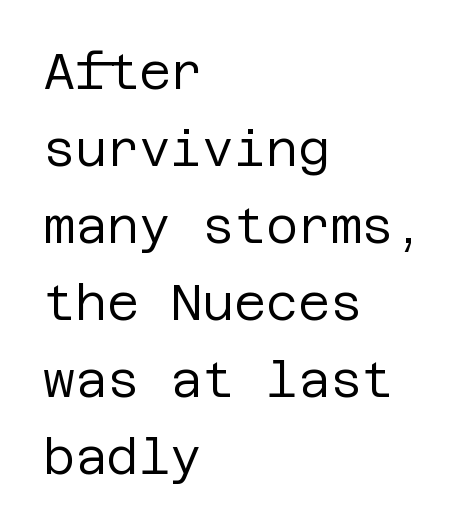
Q: Is the text bold? A: No.
Q: Is the text italic (slanted)? A: No, it is upright.
Q: Is the typeface a serif or a sans-serif typeface? A: Sans-serif.
Q: Is the text underlined? A: No.
Q: How is the paragraph aligned? A: Left-aligned.
Q: Is the spacing between letters normal or unusually wide? A: Normal.
Q: Is the spacing between lines tight, normal or loose? A: Normal.
Q: Width (condensed, normal, or wide)? A: Normal.
Q: Stroke contrast? A: Low.
Q: x-height? A: Large.
